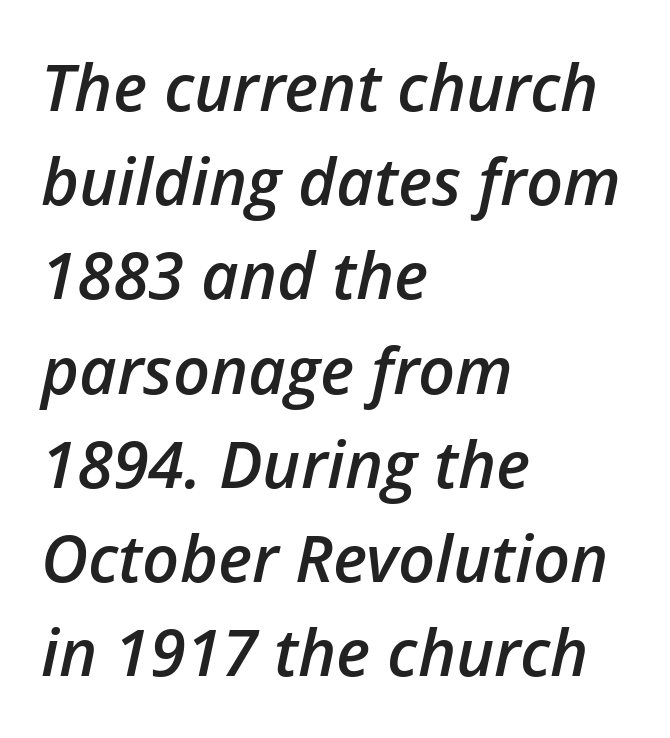
Q: Is the text bold? A: Semi-bold.
Q: Is the text italic (slanted)? A: Yes, it leans right by about 12 degrees.
Q: Is the text underlined? A: No.
Q: How is the paragraph aligned? A: Left-aligned.
Q: Is the spacing between letters normal or unusually wide? A: Normal.
Q: Is the spacing between lines tight, normal or loose? A: Normal.
Q: Width (condensed, normal, or wide)? A: Normal.
Q: Stroke contrast? A: Low.
Q: x-height? A: Medium.
Q: Monospaced? A: No.
